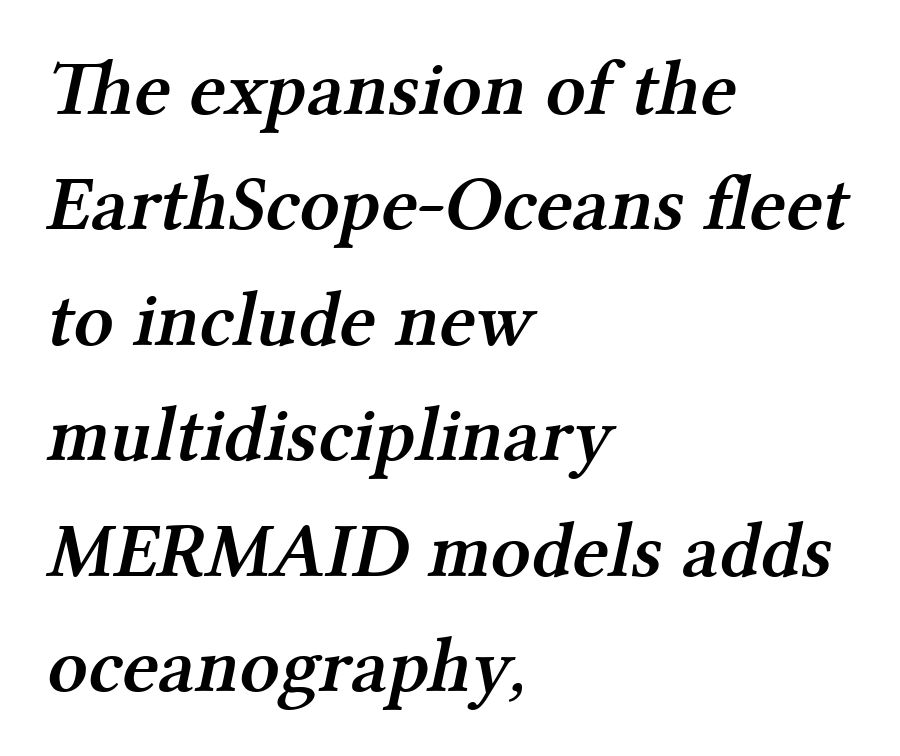
{"serif": "yes", "bold": "semi", "weight": "semibold", "width": "normal", "stroke_contrast": "medium", "x_height": "medium", "monospaced": "no", "underline": "no", "align": "left", "line_spacing": "normal", "line_spacing_ratio": 1.48, "letter_spacing": "normal", "letter_spacing_em": 0.0, "glyph_px": 78}
